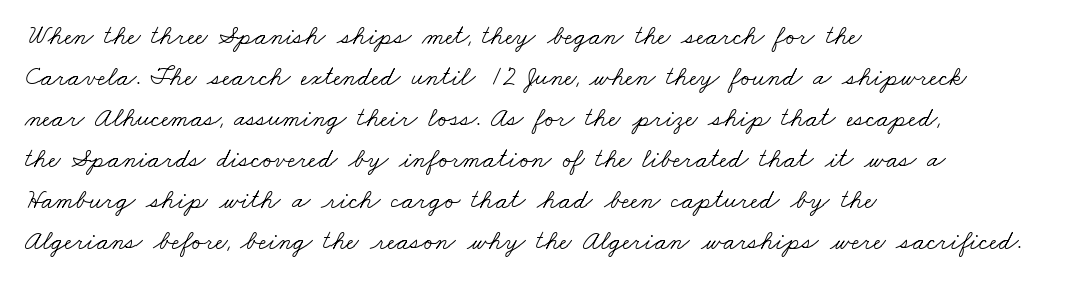
Q: Is the text bold? A: No.
Q: Is the text underlined? A: No.
Q: How is the paragraph aligned? A: Left-aligned.
Q: Is the spacing between letters normal or unusually wide? A: Normal.
Q: Is the spacing between lines tight, normal or loose? A: Normal.
